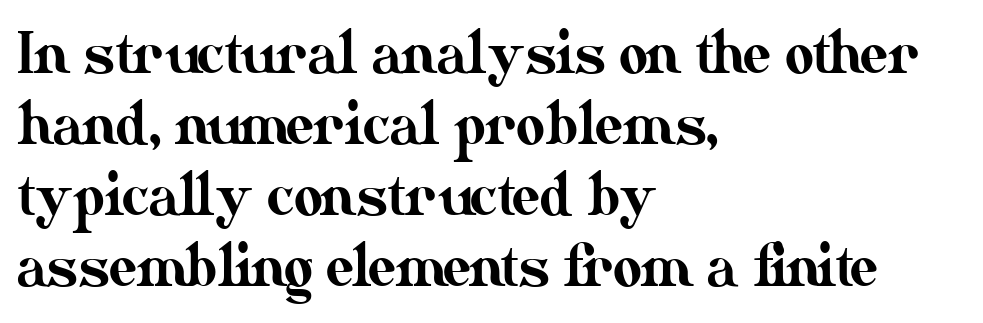
{"italic": "no", "width": "normal", "stroke_contrast": "medium", "x_height": "small", "monospaced": "no", "underline": "no", "align": "left", "line_spacing": "normal", "line_spacing_ratio": 1.27, "letter_spacing": "normal", "letter_spacing_em": 0.0, "glyph_px": 56}
